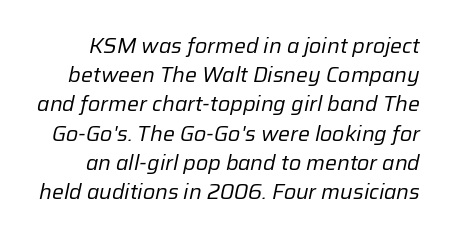
{"italic": "yes", "lean": "right", "slant_degrees": 12, "bold": "no", "underline": "no", "line_spacing": "normal", "line_spacing_ratio": 1.39, "letter_spacing": "normal", "letter_spacing_em": 0.0, "glyph_px": 21}
